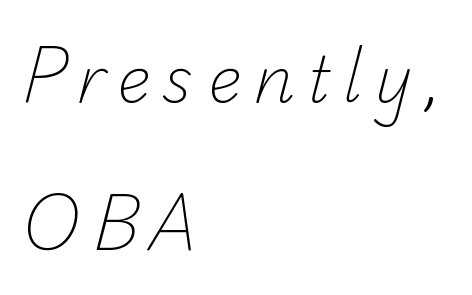
The image shows 64 px light sans-serif type; set left-aligned, loose line spacing (2.32x), not underlined; low stroke contrast and a small x-height.
